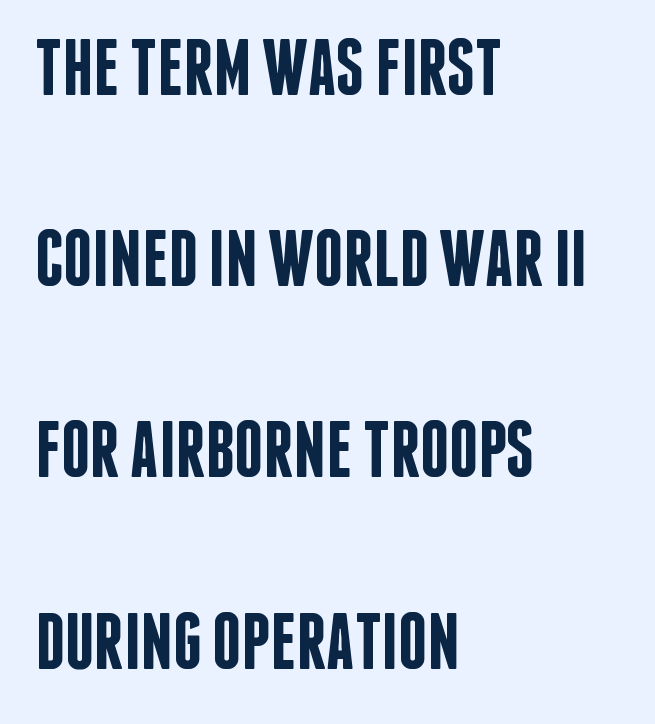
The image shows 80 px semibold, condensed sans-serif type, upright; set left-aligned, loose line spacing (2.39x), normal letter spacing, not underlined; low stroke contrast and a large x-height.
